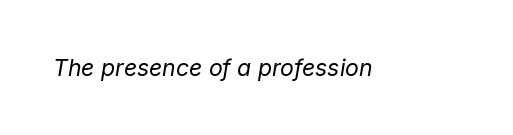
The image shows 23 px text type, italic (leaning right); set normal letter spacing, not underlined.
